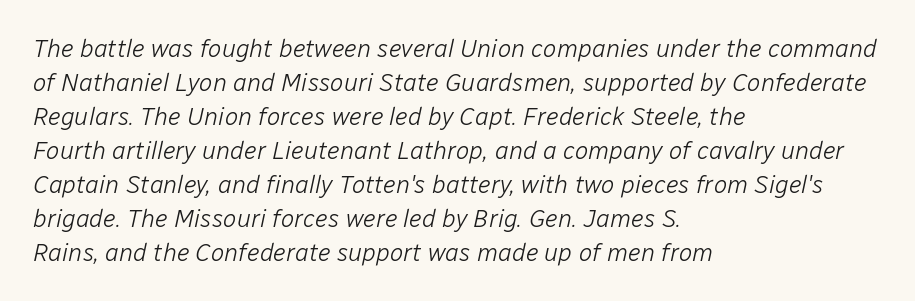
Q: Is the text bold? A: No.
Q: Is the text italic (slanted)? A: Yes, it leans right by about 12 degrees.
Q: Is the text underlined? A: No.
Q: How is the paragraph aligned? A: Left-aligned.
Q: Is the spacing between letters normal or unusually wide? A: Normal.
Q: Is the spacing between lines tight, normal or loose? A: Normal.
